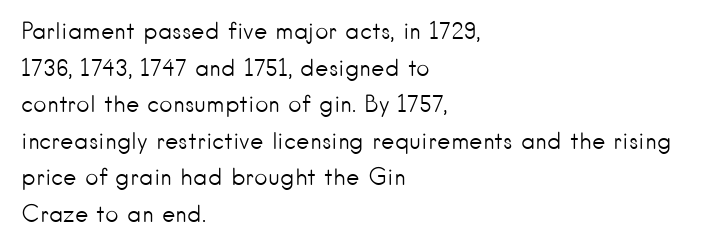
The image shows 23 px text type, upright; set left-aligned, normal line spacing (1.59x), normal letter spacing, not underlined.
